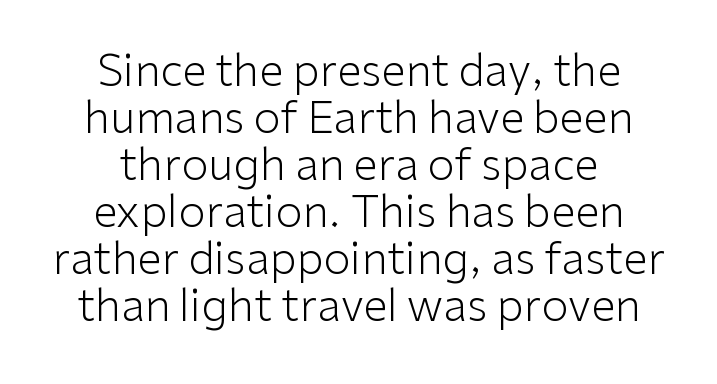
The face used here is rendered with its standard letterfit. Every character sits straight up, as roman type does. Do the characters align in a grid? No, the font is proportional. Horizontal bands of white between lines are thin slivers. No heavy texture on the line: the type isn't bold.
